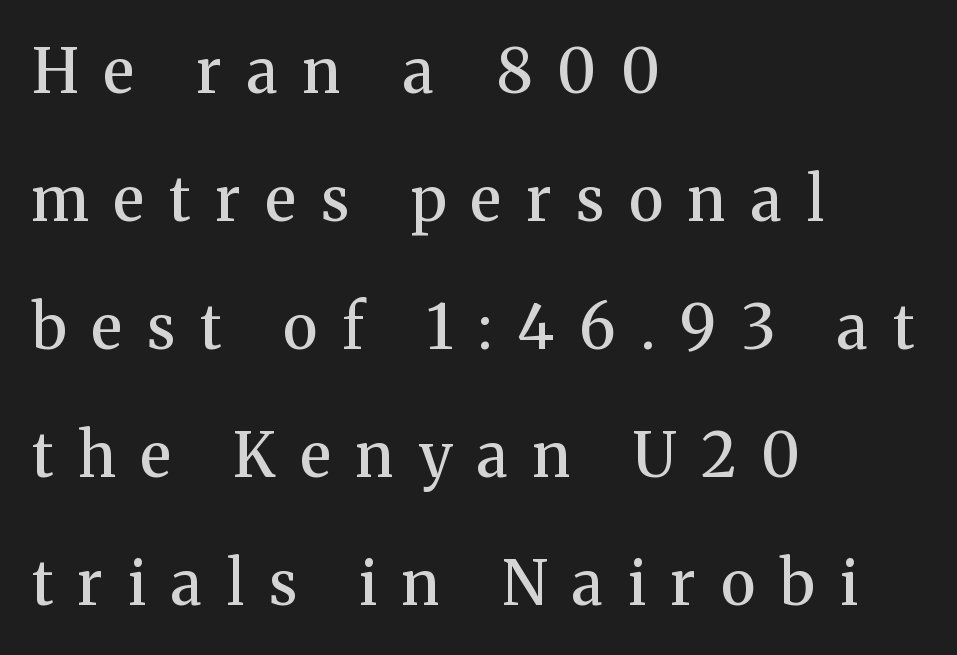
The image shows 61 px semibold serif type, upright; set left-aligned, loose line spacing (2.1x), unusually wide letter spacing (+0.41 em), not underlined; medium stroke contrast and a medium x-height.
